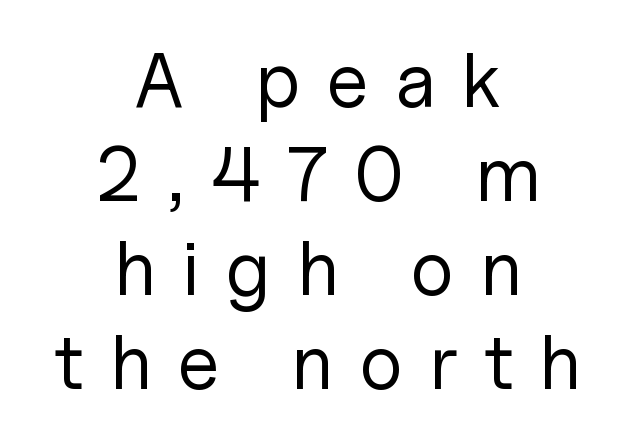
{"serif": "no", "italic": "no", "bold": "no", "weight": "regular", "width": "normal", "stroke_contrast": "low", "x_height": "medium", "monospaced": "no", "underline": "no", "align": "center", "line_spacing_ratio": 1.22, "letter_spacing": "wide", "letter_spacing_em": 0.34, "glyph_px": 77}
